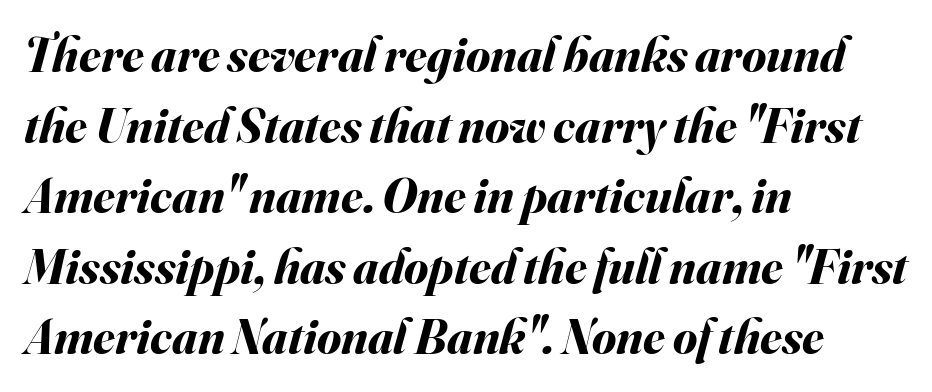
{"italic": "yes", "lean": "right", "slant_degrees": 16, "bold": "yes", "weight": "bold", "width": "normal", "stroke_contrast": "medium", "x_height": "small", "monospaced": "no", "underline": "no", "align": "left", "line_spacing": "normal", "line_spacing_ratio": 1.44, "letter_spacing": "normal", "letter_spacing_em": 0.0, "glyph_px": 49}
